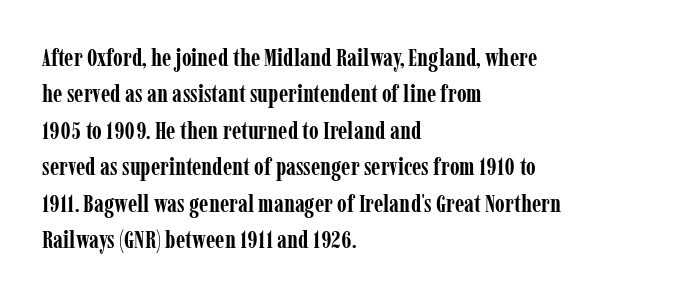
{"italic": "no", "bold": "yes", "underline": "no", "align": "left", "line_spacing": "normal", "line_spacing_ratio": 1.46, "letter_spacing": "normal", "letter_spacing_em": 0.0, "glyph_px": 25}
